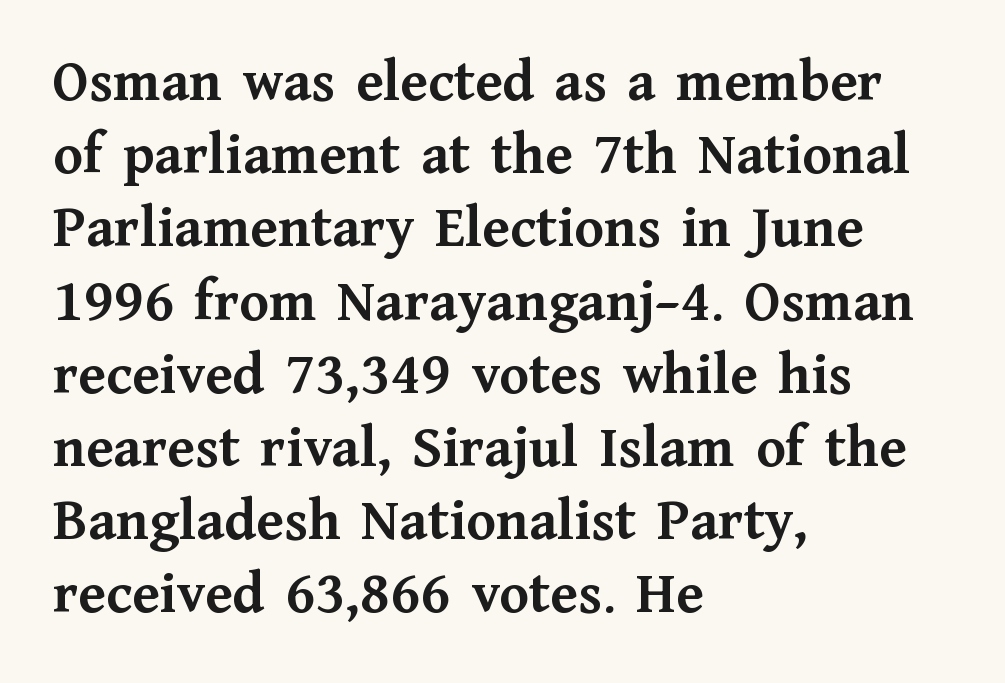
The image shows 60 px semibold serif type, upright; set left-aligned, line spacing 1.22x, normal letter spacing, not underlined; medium stroke contrast and a medium x-height.
